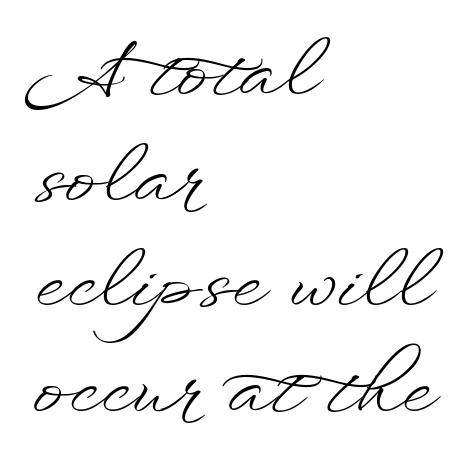
The rendering uses a moderate line-height, typical for paragraphs. No extra tracking has been applied to these lines. Varying glyph widths throughout — classic text-font behaviour. Only glyphs here, with clear space below each row.
